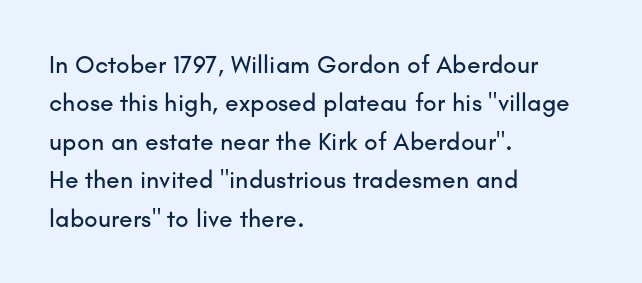
The image shows 25 px text type, upright; set left-aligned, normal line spacing (1.54x), normal letter spacing, not underlined.
